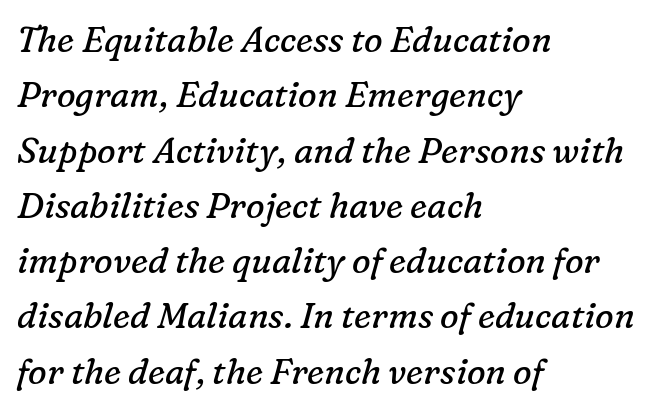
{"serif": "yes", "italic": "yes", "lean": "right", "slant_degrees": 16, "bold": "no", "weight": "regular", "width": "normal", "stroke_contrast": "low", "x_height": "medium", "monospaced": "no", "underline": "no", "align": "left", "line_spacing": "normal", "line_spacing_ratio": 1.58, "letter_spacing": "normal", "letter_spacing_em": 0.0, "glyph_px": 35}
